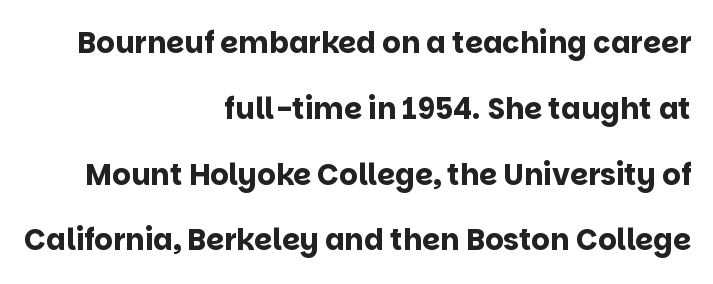
{"serif": "no", "italic": "no", "bold": "yes", "weight": "bold", "width": "normal", "stroke_contrast": "low", "x_height": "large", "monospaced": "no", "underline": "no", "align": "right", "line_spacing": "loose", "line_spacing_ratio": 2.27, "letter_spacing": "normal", "letter_spacing_em": 0.0, "glyph_px": 29}
